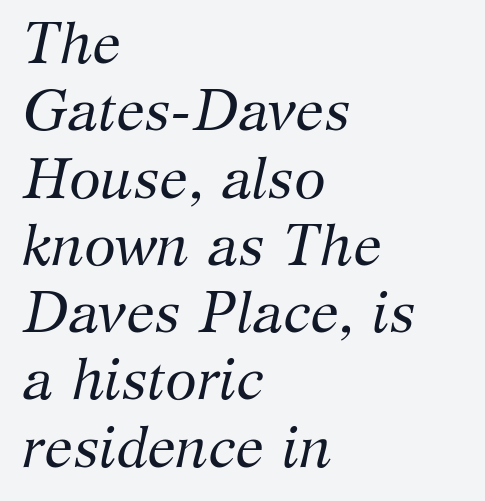
{"serif": "yes", "italic": "yes", "lean": "right", "slant_degrees": 12, "bold": "no", "weight": "regular", "width": "normal", "stroke_contrast": "medium", "x_height": "medium", "monospaced": "no", "underline": "no", "align": "left", "line_spacing_ratio": 1.18, "letter_spacing": "normal", "letter_spacing_em": 0.0, "glyph_px": 57}
